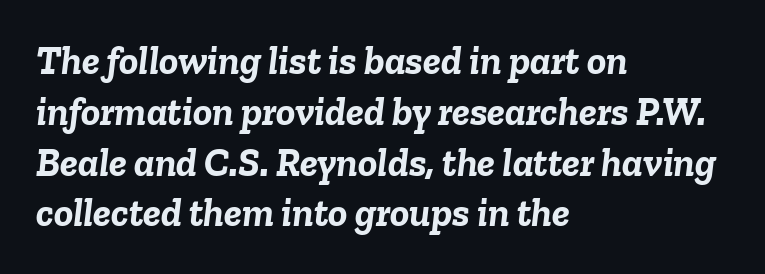
The image shows 40 px semibold type, italic (leaning right); set left-aligned, normal line spacing (1.27x), normal letter spacing, not underlined; low stroke contrast and a medium x-height.
